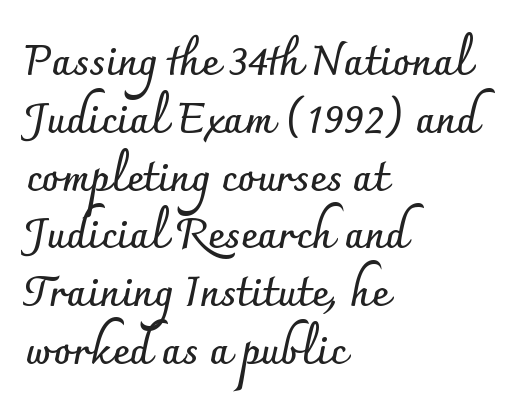
The image shows 41 px semibold sans-serif type; set left-aligned, normal line spacing (1.41x), normal letter spacing, not underlined; low stroke contrast and a small x-height.
